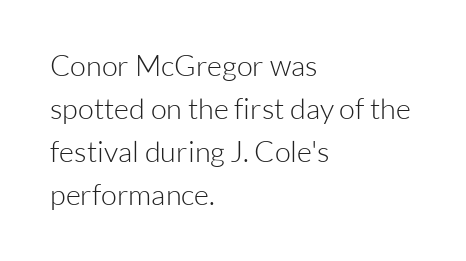
Observe the absence of serifs on each vertical stroke in this sample. Posture: straight, roman, zero tilt. Short and long lines alike share a common starting point at left. Letter spacing: default.
